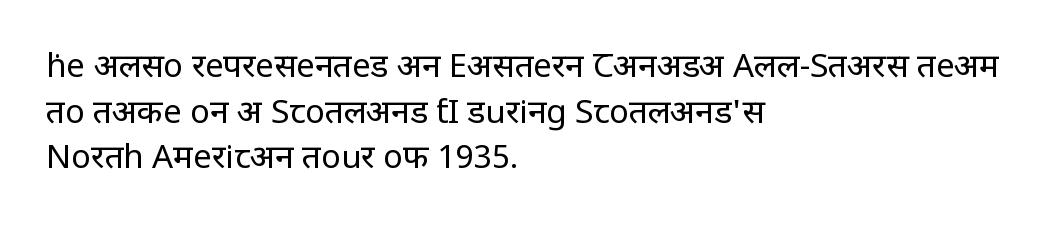
{"serif": "no", "italic": "no", "bold": "no", "weight": "regular", "width": "condensed", "stroke_contrast": "low", "x_height": "large", "monospaced": "no", "underline": "no", "align": "left", "line_spacing": "normal", "line_spacing_ratio": 1.38, "letter_spacing": "normal", "letter_spacing_em": 0.0, "glyph_px": 33}
